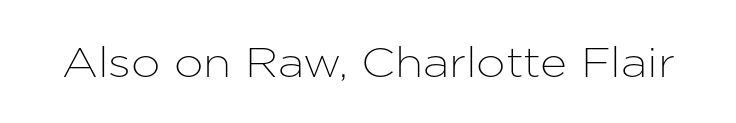
The image shows 42 px sans-serif type, upright; set normal letter spacing, not underlined; low stroke contrast and a medium x-height.
